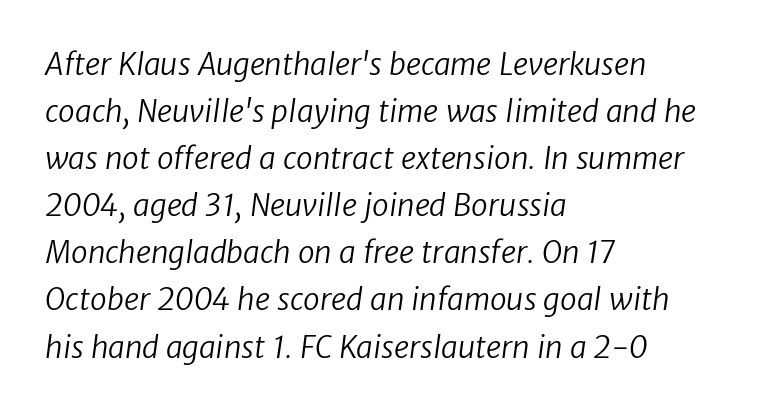
Q: Is the text bold? A: No.
Q: Is the typeface a serif or a sans-serif typeface? A: Sans-serif.
Q: Is the text underlined? A: No.
Q: How is the paragraph aligned? A: Left-aligned.
Q: Is the spacing between letters normal or unusually wide? A: Normal.
Q: Is the spacing between lines tight, normal or loose? A: Normal.
Q: Width (condensed, normal, or wide)? A: Normal.
Q: Stroke contrast? A: Low.
Q: x-height? A: Medium.
Q: Monospaced? A: No.
